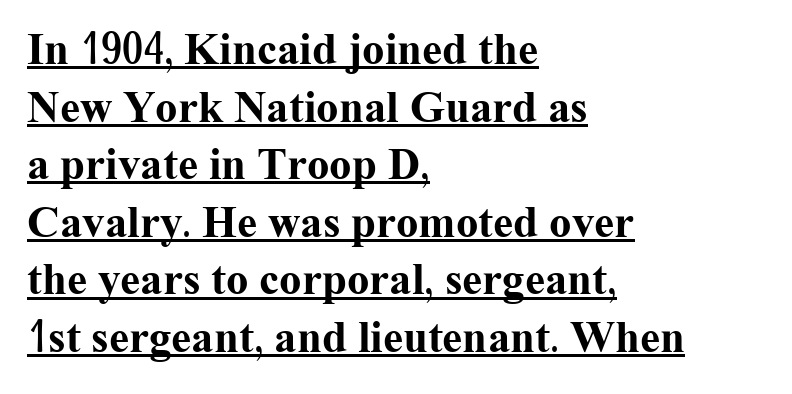
Each line starts at the same left margin while the right side varies. This is the regular roman posture of the typeface. Evenly set lines give the paragraph a standard silhouette. Students, note that the glyphs here touch the page at normal intervals.
